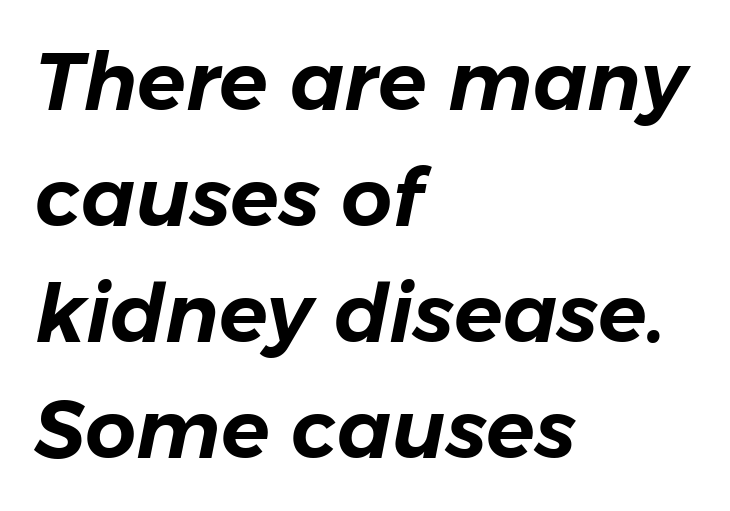
The glyphs are unaccompanied by any horizontal stroke below them. This sample has the flowing, uneven cadence of proportional lettering. Emphasis-style slanted type is in use. The space between consecutive lines is moderate. Compared with typical body copy, the letter spacing here is the same.
